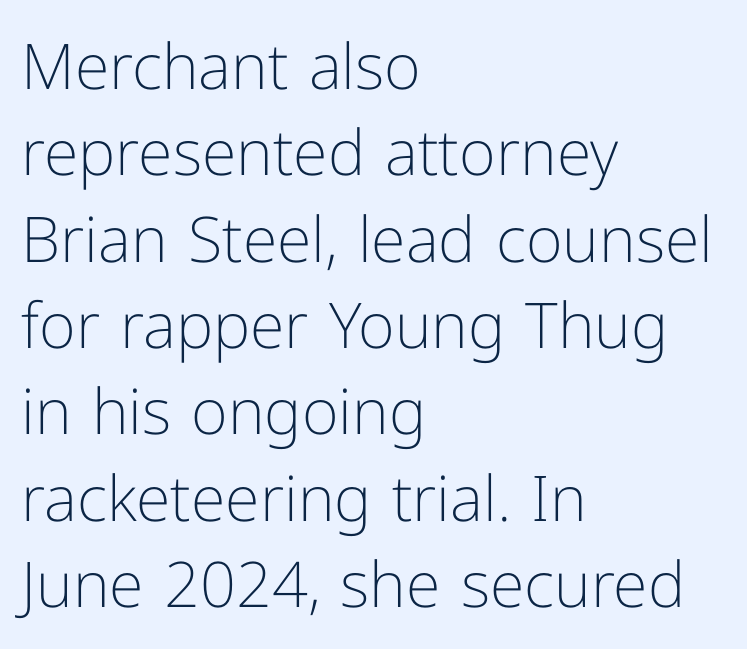
{"serif": "no", "italic": "no", "bold": "no", "weight": "light", "width": "normal", "stroke_contrast": "low", "x_height": "medium", "monospaced": "no", "underline": "no", "align": "left", "line_spacing": "normal", "line_spacing_ratio": 1.37, "letter_spacing": "normal", "letter_spacing_em": 0.0, "glyph_px": 63}
